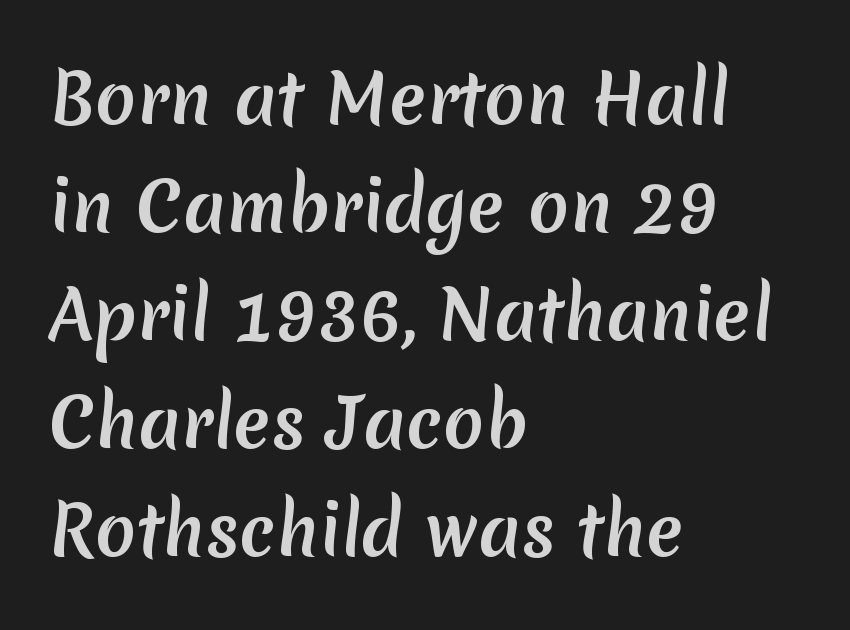
One-word summary of the alignment: left. In terms of leading, this rendering sits right in the middle. The foot of each line stays bare and open. The horizontal fit of the characters is conventional and even.
